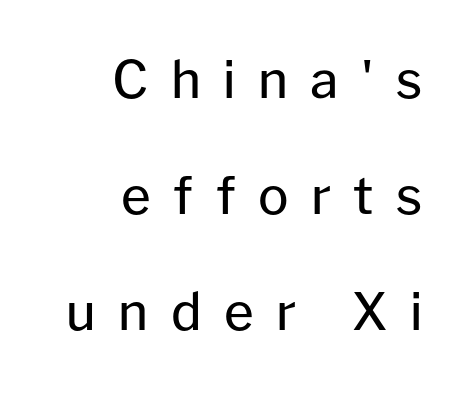
The image shows 51 px regular-weight sans-serif type, upright; set right-aligned, loose line spacing (2.27x), unusually wide letter spacing (+0.44 em), not underlined; low stroke contrast and a medium x-height.
